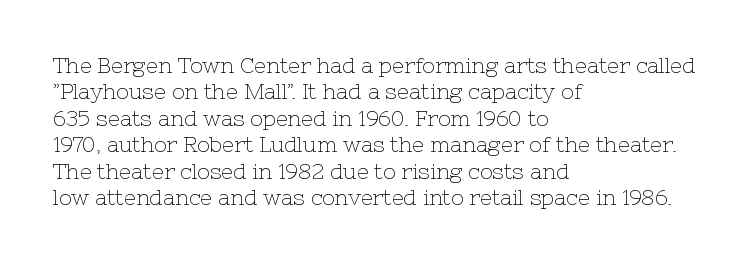
The rendering uses a moderate line-height, typical for paragraphs. Only glyphs here, with clear space below each row. The passage is arranged the way most books set body copy — flush left. Spacing between characters is what you'd get straight out of the box.
